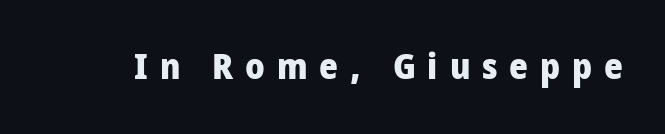
Does the lettering tilt? It doesn't — this is upright. Short note: letters widely spaced. Weight check: bold — yes, fully. This sample has the flowing, uneven cadence of proportional lettering. Rule under the text: the space is simply empty. The font family rendered here belongs to the sans-serif group.
